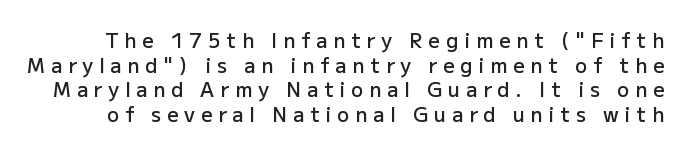
{"italic": "no", "bold": "semi", "underline": "no", "line_spacing_ratio": 1.23, "letter_spacing": "wide", "letter_spacing_em": 0.29, "glyph_px": 20}
